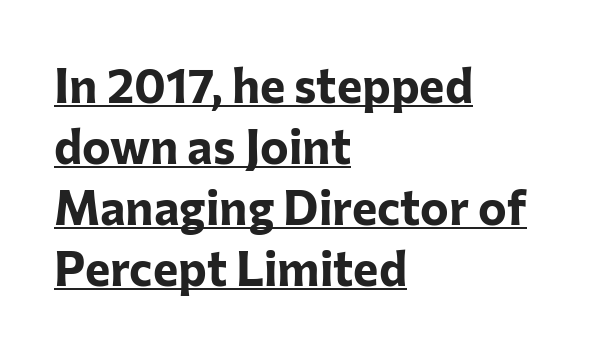
You could not count columns in this text — the font is proportionally spaced. The rendering anchors every line to the left-hand side. What's the leading like? Ordinary, nothing unusual. The face used here appears with an underline applied. The gaps between neighbouring characters are ordinary and unremarkable.
